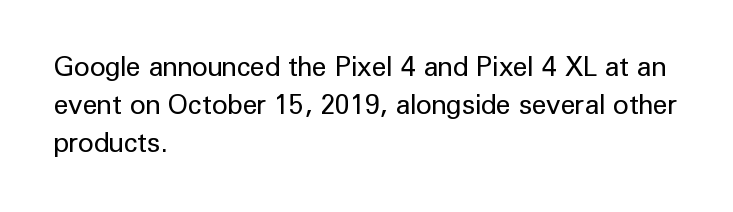
Q: Is the text bold? A: No.
Q: Is the text italic (slanted)? A: No, it is upright.
Q: Is the text underlined? A: No.
Q: How is the paragraph aligned? A: Left-aligned.
Q: Is the spacing between letters normal or unusually wide? A: Normal.
Q: Is the spacing between lines tight, normal or loose? A: Normal.
